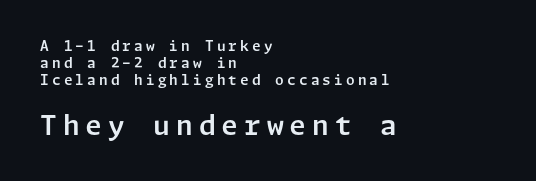
Compare the two chunks: the lower has the greater cap height. Alignment: flush left. Unmarked baselines from the first word to the last. Designer's note — italics off, roman on. Is the letter spacing exaggerated? Yes — the characters are pushed far apart.
